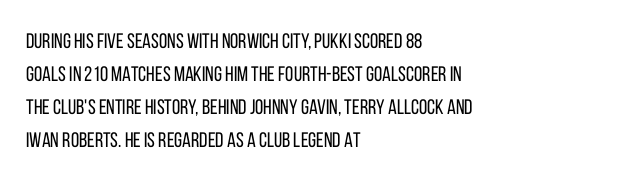
{"italic": "no", "bold": "no", "underline": "no", "align": "left", "line_spacing": "normal", "line_spacing_ratio": 1.57, "letter_spacing": "normal", "letter_spacing_em": 0.0, "glyph_px": 21}
